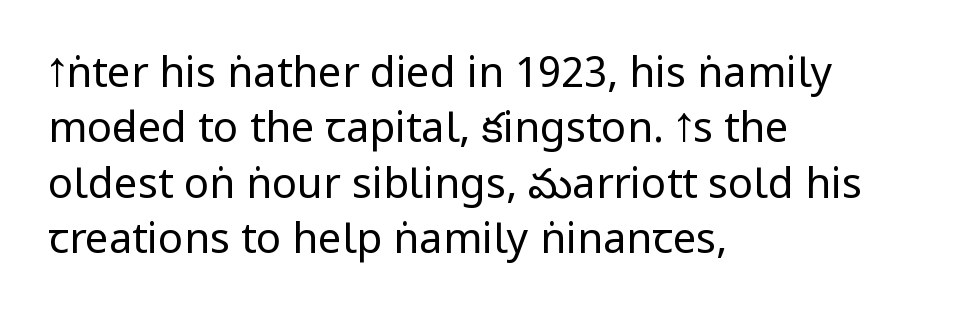
The image shows 42 px regular-weight, condensed sans-serif type, upright; set left-aligned, normal line spacing (1.32x), normal letter spacing, not underlined; low stroke contrast and a large x-height.
